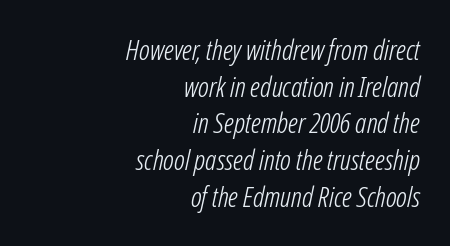
The font sits on the lighter half of the weight spectrum, regular included. Here the designer chose a conventional face with non-uniform glyph widths. If you measured baseline to baseline, you'd find a middling distance. Typeset ragged left — the right edge is the straight one. Short note: letters normally spaced.
